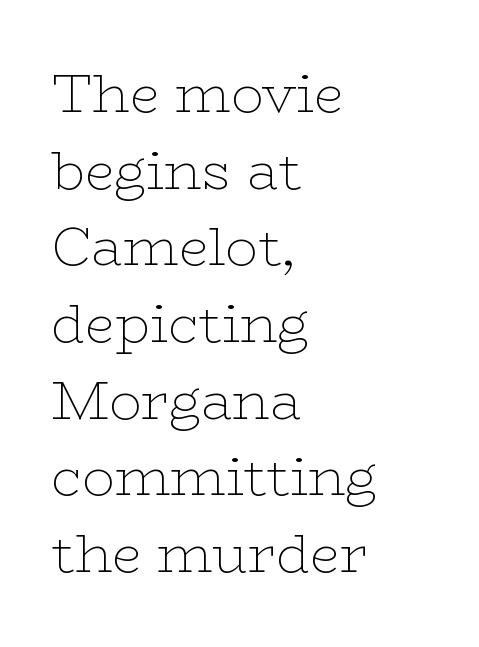
The image shows 54 px thin, wide serif type, upright; set left-aligned, normal line spacing (1.42x), normal letter spacing, not underlined; low stroke contrast and a medium x-height.
